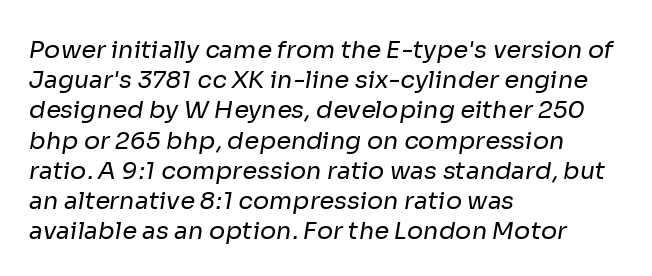
The image shows 24 px text type; set left-aligned, normal line spacing (1.26x), normal letter spacing, not underlined.
